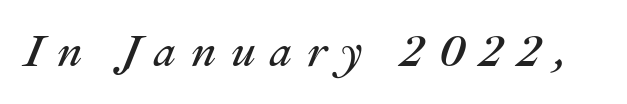
Characters follow at a spacing far wider than the type designer built in. Bare-footed words on every line. Each stroke keeps to a modest, everyday thickness or less. If you drew a line through each stem, it would be angled.
